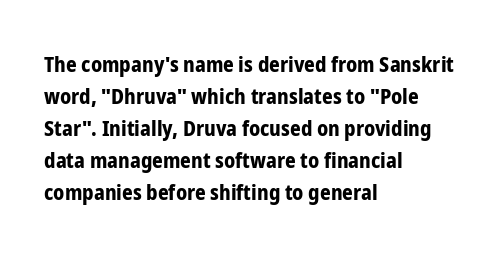
Q: Is the text bold? A: Yes.
Q: Is the text italic (slanted)? A: No, it is upright.
Q: Is the text underlined? A: No.
Q: How is the paragraph aligned? A: Left-aligned.
Q: Is the spacing between letters normal or unusually wide? A: Normal.
Q: Is the spacing between lines tight, normal or loose? A: Normal.
